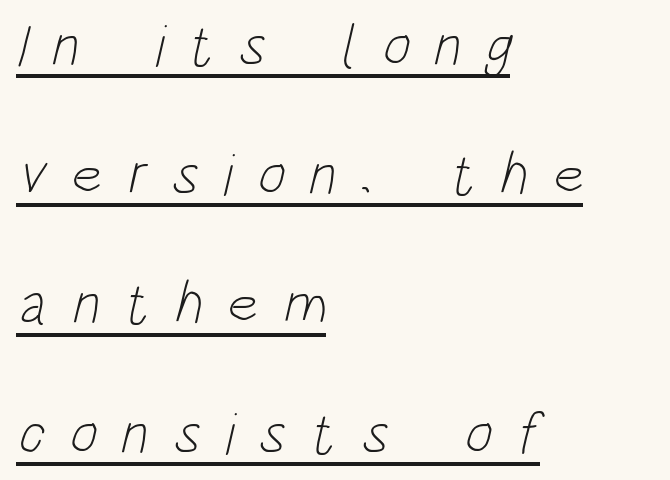
Q: Is the text bold? A: No.
Q: Is the typeface a serif or a sans-serif typeface? A: Sans-serif.
Q: Is the text underlined? A: Yes.
Q: How is the paragraph aligned? A: Left-aligned.
Q: Is the spacing between letters normal or unusually wide? A: Unusually wide.
Q: Is the spacing between lines tight, normal or loose? A: Loose.
Q: Width (condensed, normal, or wide)? A: Condensed.
Q: Stroke contrast? A: Low.
Q: x-height? A: Large.
Q: Monospaced? A: No.
